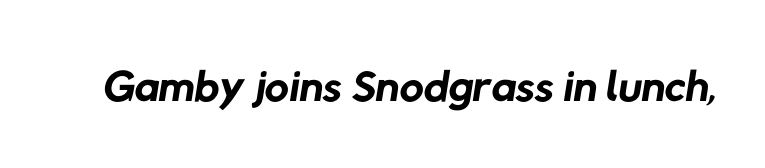
{"serif": "no", "bold": "no", "weight": "regular", "width": "normal", "stroke_contrast": "low", "x_height": "medium", "monospaced": "no", "underline": "no", "letter_spacing": "normal", "letter_spacing_em": 0.0, "glyph_px": 67}
